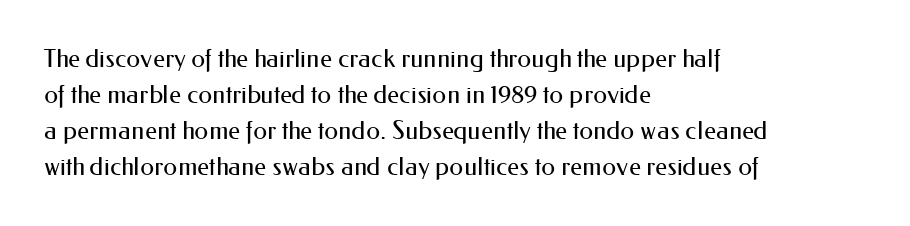
The image shows 25 px text type, upright; set left-aligned, normal line spacing (1.44x), normal letter spacing, not underlined.
